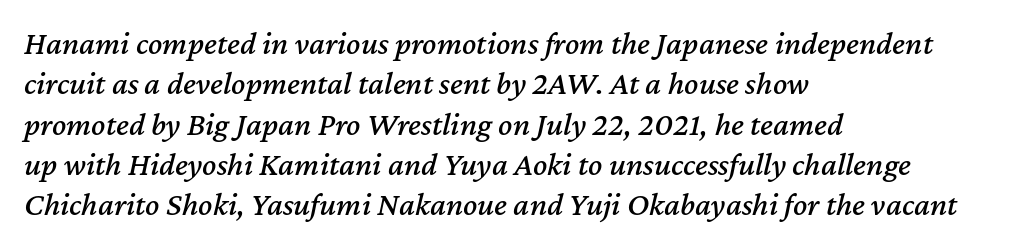
{"italic": "yes", "lean": "right", "slant_degrees": 12, "width": "normal", "stroke_contrast": "medium", "x_height": "medium", "monospaced": "no", "underline": "no", "align": "left", "line_spacing_ratio": 1.22, "letter_spacing": "normal", "letter_spacing_em": 0.0, "glyph_px": 33}
